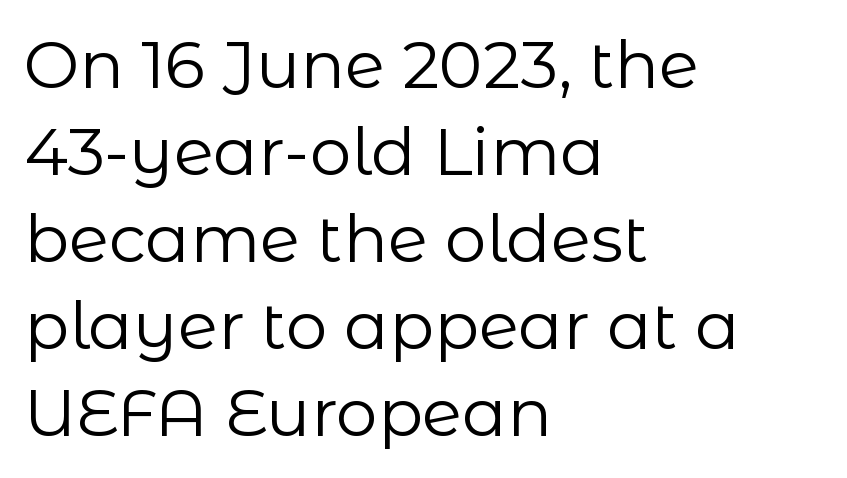
{"serif": "no", "italic": "no", "bold": "no", "weight": "regular", "width": "normal", "stroke_contrast": "low", "x_height": "medium", "monospaced": "no", "underline": "no", "align": "left", "line_spacing": "normal", "line_spacing_ratio": 1.32, "letter_spacing": "normal", "letter_spacing_em": 0.0, "glyph_px": 66}
